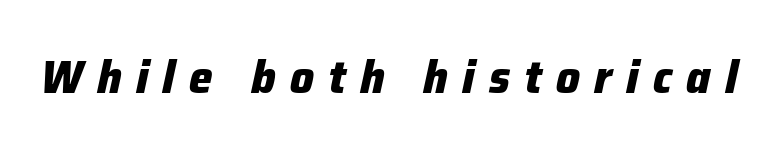
Q: Is the text bold? A: Yes.
Q: Is the text italic (slanted)? A: Yes, it leans right by about 12 degrees.
Q: Is the text underlined? A: No.
Q: Is the spacing between letters normal or unusually wide? A: Unusually wide.
Q: Width (condensed, normal, or wide)? A: Normal.
Q: Stroke contrast? A: Low.
Q: x-height? A: Medium.
Q: Monospaced? A: No.
